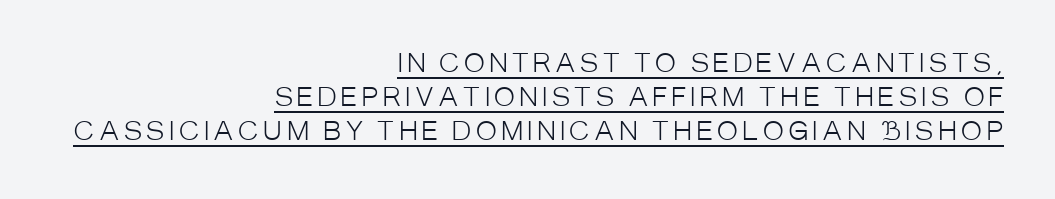
The image shows 25 px text type, upright; set right-aligned, normal line spacing (1.37x), underlined.
